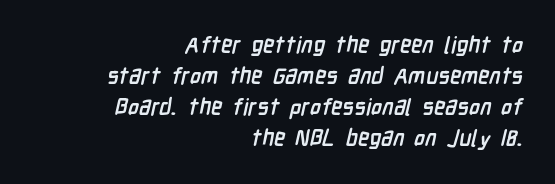
You could call the tracking neutral — neither tight nor loose. Only glyphs here, with clear space below each row. Leading: standard. Chunky letters — that's bold for sure. Horizontal alignment here is rightward, an uncommon choice for prose.
